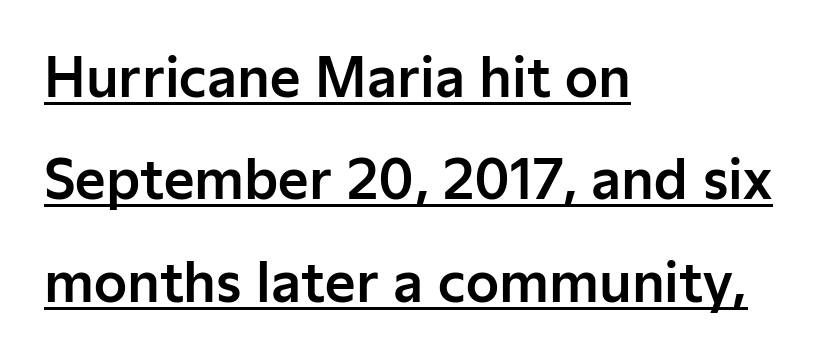
The image shows 53 px sans-serif type, upright; set left-aligned, loose line spacing (1.93x), normal letter spacing, underlined; low stroke contrast and a medium x-height.
